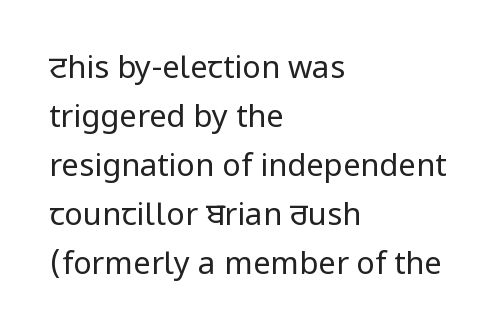
The image shows 31 px regular-weight sans-serif type, upright; set left-aligned, normal line spacing (1.58x), normal letter spacing, not underlined; low stroke contrast and a medium x-height.
